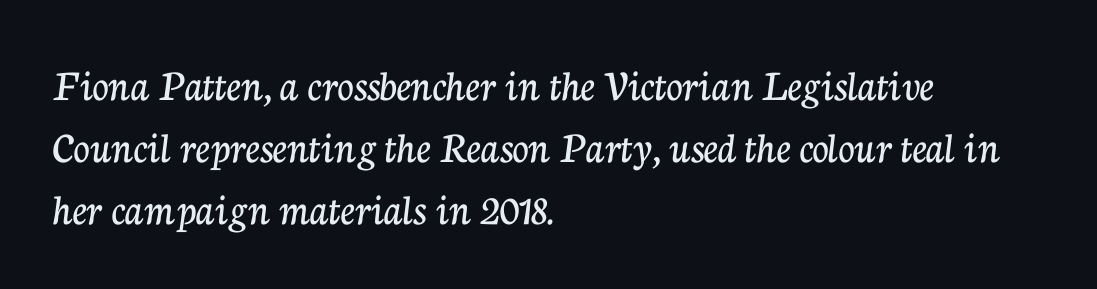
The image shows 45 px serif type; set left-aligned, normal line spacing (1.38x), normal letter spacing, not underlined; low stroke contrast and a medium x-height.
